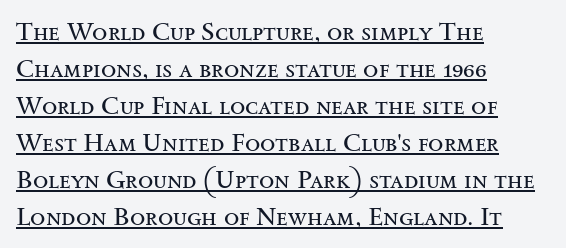
The passage shown is underscored from start to finish. Does the leading feel generous? No, just average. Tracking here is standard; glyphs follow each other at the usual distance. Does the copy run flush right? No — it runs flush left. Italic? Not at all — the glyphs are vertical. Nothing heavy about these letters — not bold at all.
